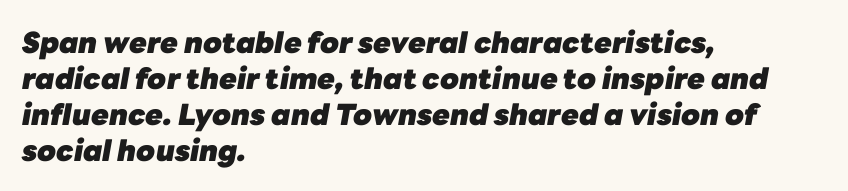
{"italic": "yes", "lean": "right", "slant_degrees": 10, "bold": "yes", "weight": "heavy", "width": "normal", "stroke_contrast": "low", "x_height": "medium", "monospaced": "no", "underline": "no", "align": "left", "line_spacing_ratio": 1.24, "letter_spacing": "normal", "letter_spacing_em": 0.0, "glyph_px": 29}
